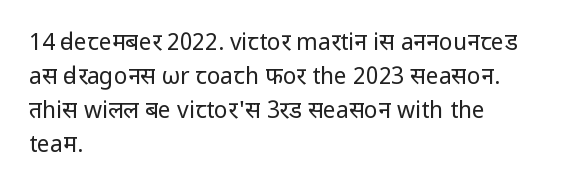
The image shows 23 px text type, upright; set left-aligned, normal line spacing (1.48x), normal letter spacing, not underlined.
